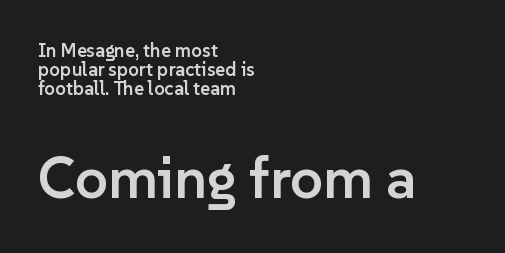
The image shows 58 px semibold sans-serif type, upright; set left-aligned, tight line spacing (0.99x), normal letter spacing, not underlined; the second (bottom) block is 3.05x larger; low stroke contrast and a medium x-height.
